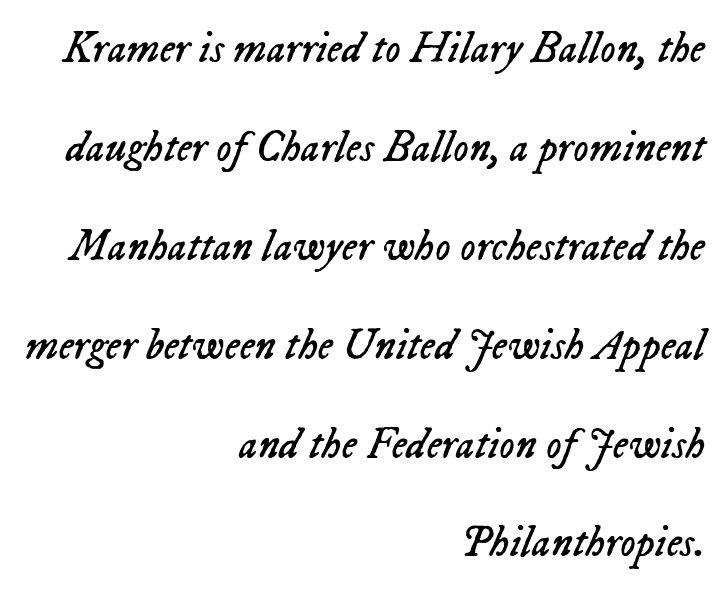
The image shows 43 px regular-weight type, italic (leaning right); set right-aligned, loose line spacing (2.3x), normal letter spacing, not underlined; low stroke contrast and a medium x-height.
